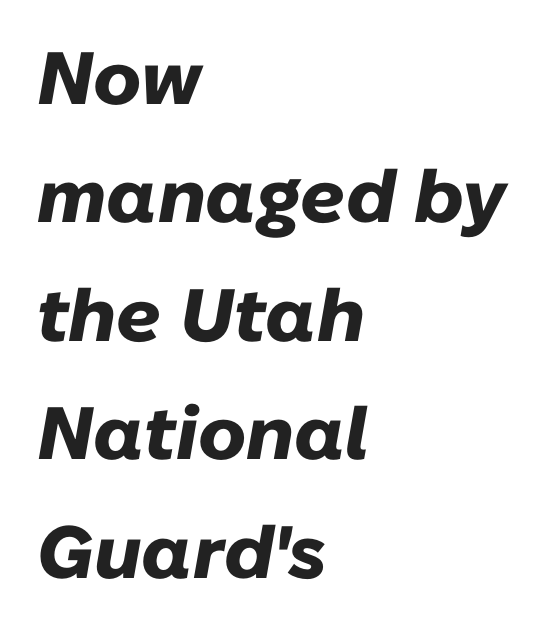
Q: Is the text bold? A: Yes.
Q: Is the text italic (slanted)? A: Yes, it leans right by about 10 degrees.
Q: Is the text underlined? A: No.
Q: How is the paragraph aligned? A: Left-aligned.
Q: Is the spacing between letters normal or unusually wide? A: Normal.
Q: Is the spacing between lines tight, normal or loose? A: Normal.
Q: Width (condensed, normal, or wide)? A: Normal.
Q: Stroke contrast? A: Low.
Q: x-height? A: Medium.
Q: Monospaced? A: No.
